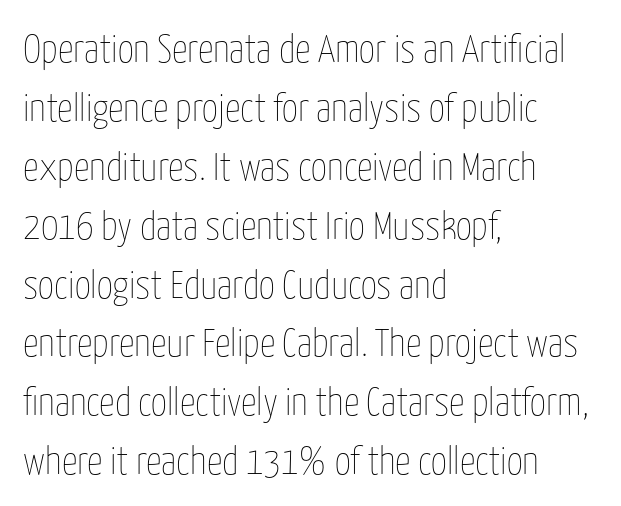
Posture: upright roman. The rendering anchors every line to the left-hand side. Letters have the restrained weight of plain body copy at most. Quick note: interline space is typical.
